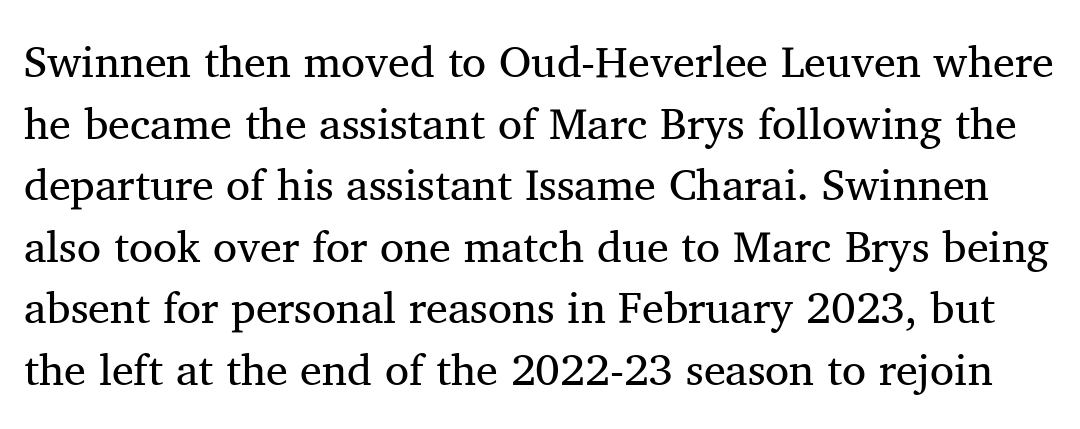
{"serif": "yes", "italic": "no", "bold": "no", "weight": "regular", "width": "normal", "stroke_contrast": "medium", "x_height": "medium", "monospaced": "no", "underline": "no", "line_spacing": "normal", "line_spacing_ratio": 1.4, "letter_spacing": "normal", "letter_spacing_em": 0.0, "glyph_px": 44}
